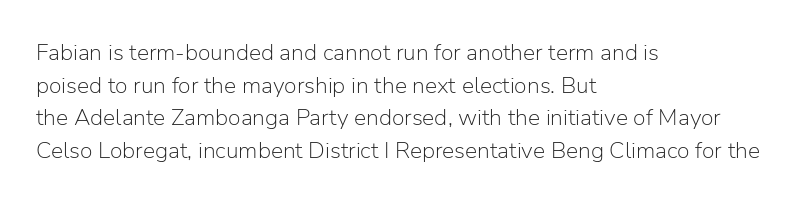
The image shows 23 px text type, upright; set left-aligned, normal line spacing (1.42x), normal letter spacing, not underlined.
